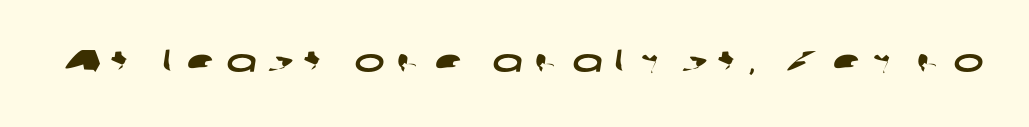
The image shows 32 px wide sans-serif type; set unusually wide letter spacing (+0.37 em), not underlined; low stroke contrast and a medium x-height.
